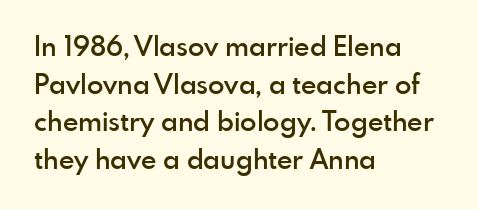
Q: Is the text bold? A: Semi-bold.
Q: Is the text italic (slanted)? A: No, it is upright.
Q: Is the text underlined? A: No.
Q: How is the paragraph aligned? A: Left-aligned.
Q: Is the spacing between letters normal or unusually wide? A: Normal.
Q: Is the spacing between lines tight, normal or loose? A: Normal.
